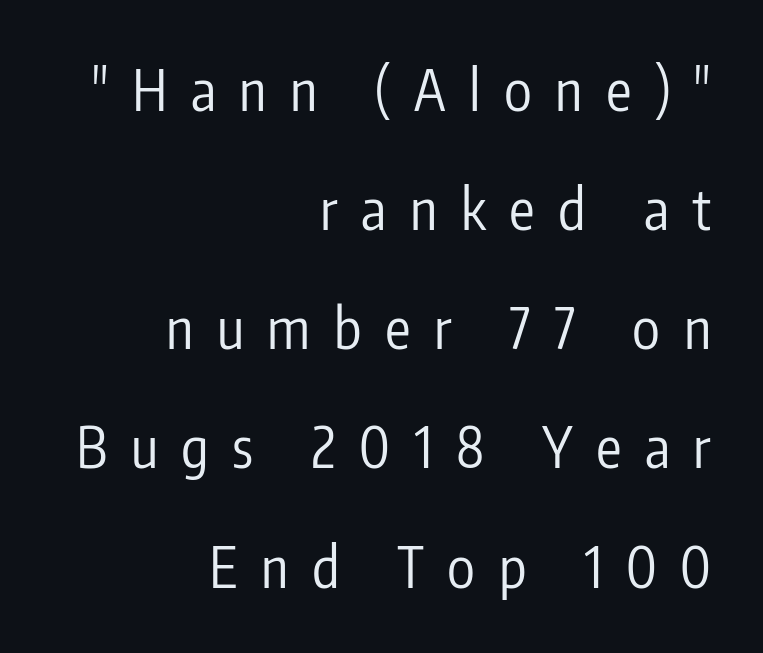
This sample has the flowing, uneven cadence of proportional lettering. Does the leading feel generous? Absolutely, it's lavish. Only glyphs here, with clear space below each row. How are the letters spaced? Widely, with obvious added tracking.
